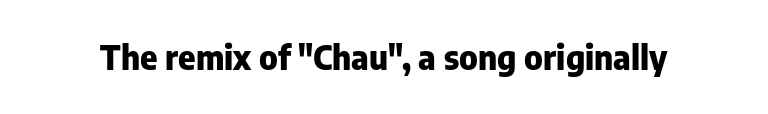
The image shows 33 px heavy sans-serif type, upright; set normal letter spacing, not underlined; low stroke contrast and a medium x-height.
